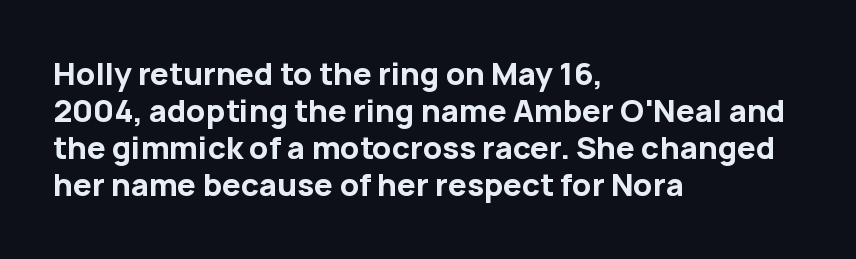
{"serif": "no", "italic": "no", "bold": "yes", "weight": "bold", "width": "normal", "stroke_contrast": "low", "x_height": "medium", "monospaced": "no", "underline": "no", "align": "left", "line_spacing_ratio": 1.23, "letter_spacing": "normal", "letter_spacing_em": 0.0, "glyph_px": 30}
